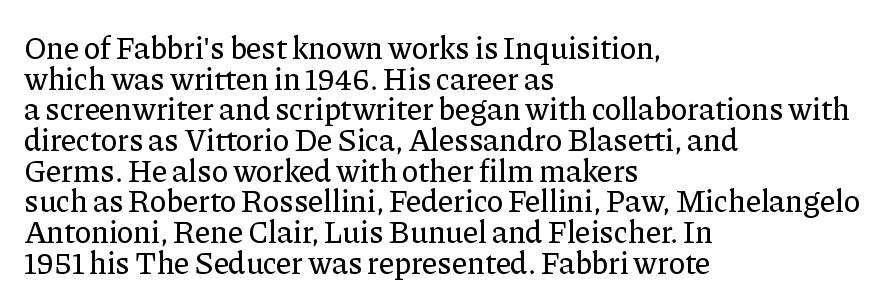
Classification — serif. Any mark beneath the type? The region is blank. Is there much room between lines? No — they nearly touch. You could not count columns in this text — the font is proportionally spaced.
